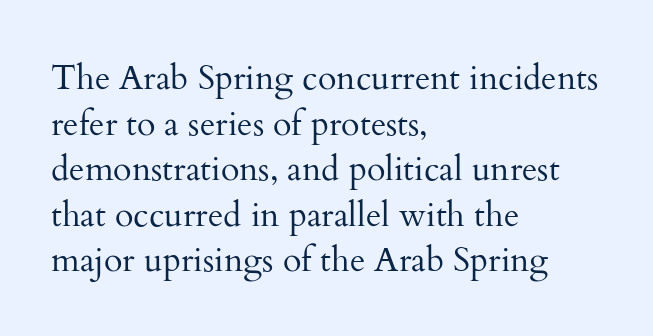
Q: Is the text bold? A: No.
Q: Is the text italic (slanted)? A: No, it is upright.
Q: Is the typeface a serif or a sans-serif typeface? A: Serif.
Q: Is the text underlined? A: No.
Q: How is the paragraph aligned? A: Left-aligned.
Q: Is the spacing between letters normal or unusually wide? A: Normal.
Q: Is the spacing between lines tight, normal or loose? A: Normal.
Q: Width (condensed, normal, or wide)? A: Normal.
Q: Stroke contrast? A: Medium.
Q: x-height? A: Small.
Q: Monospaced? A: No.
